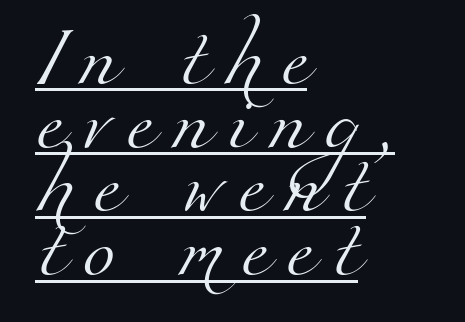
Q: Is the text bold? A: No.
Q: Is the typeface a serif or a sans-serif typeface? A: Serif.
Q: Is the text underlined? A: Yes.
Q: How is the paragraph aligned? A: Left-aligned.
Q: Is the spacing between letters normal or unusually wide? A: Unusually wide.
Q: Is the spacing between lines tight, normal or loose? A: Tight.
Q: Width (condensed, normal, or wide)? A: Normal.
Q: Stroke contrast? A: Medium.
Q: x-height? A: Small.
Q: Monospaced? A: No.
